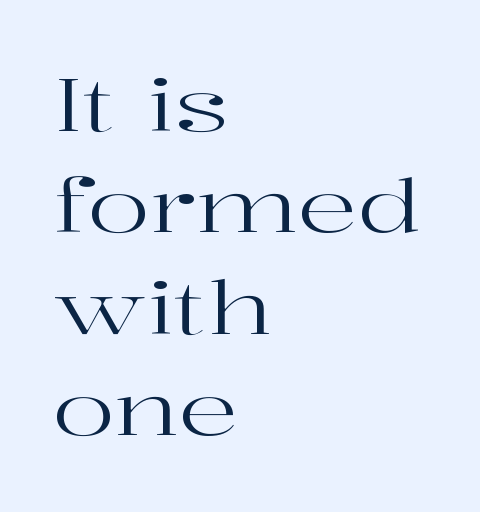
Q: Is the text bold? A: No.
Q: Is the text italic (slanted)? A: No, it is upright.
Q: Is the typeface a serif or a sans-serif typeface? A: Serif.
Q: Is the text underlined? A: No.
Q: How is the paragraph aligned? A: Left-aligned.
Q: Is the spacing between letters normal or unusually wide? A: Normal.
Q: Is the spacing between lines tight, normal or loose? A: Normal.
Q: Width (condensed, normal, or wide)? A: Wide.
Q: Stroke contrast? A: High.
Q: x-height? A: Medium.
Q: Monospaced? A: No.
